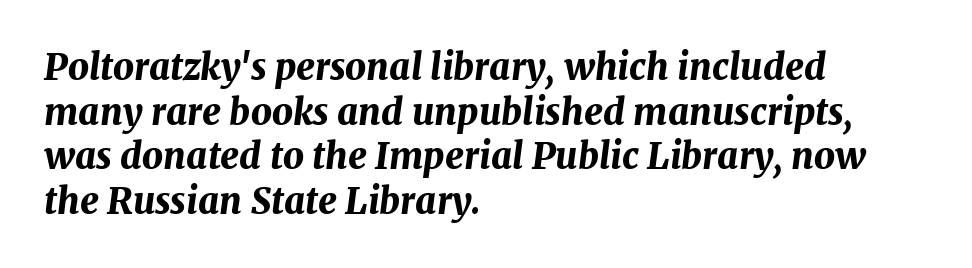
The string is rendered with underlining switched off. Leftover space on each line is placed entirely after the last word. The letters sit at their default tracking, neither squeezed nor spread. The axis of the letterforms is tilted away from vertical. Is this a fixed-width face? No — the glyphs have proportional, varying widths.
